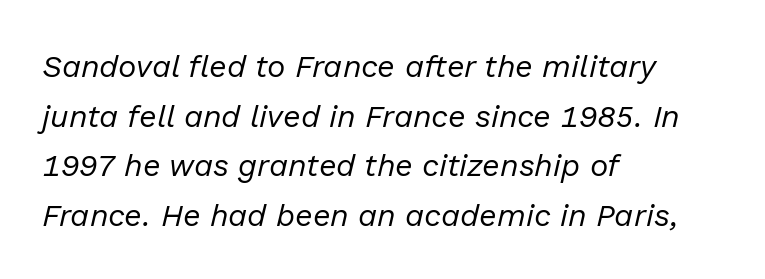
The passage is arranged the way most books set body copy — flush left. These lines were composed using italics. No extra tracking has been applied to these lines. The strip under each line holds only bare page.
